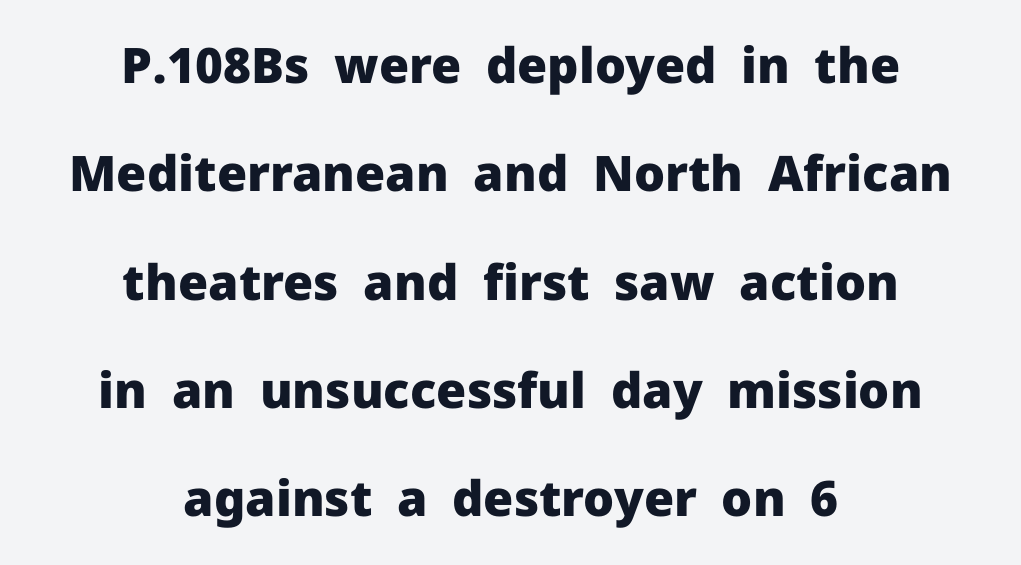
The image shows 49 px heavy sans-serif type, upright; set centered, loose line spacing (2.21x), normal letter spacing, not underlined; low stroke contrast and a medium x-height.
